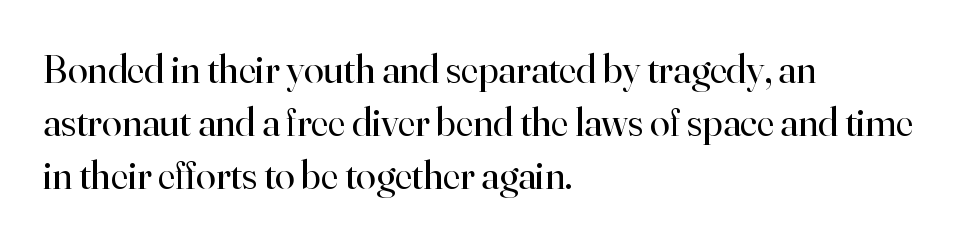
{"serif": "yes", "italic": "no", "bold": "no", "weight": "regular", "width": "normal", "stroke_contrast": "high", "x_height": "small", "monospaced": "no", "underline": "no", "align": "left", "line_spacing": "normal", "line_spacing_ratio": 1.32, "letter_spacing": "normal", "letter_spacing_em": 0.0, "glyph_px": 40}
